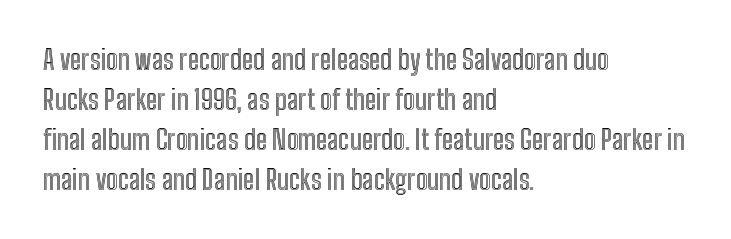
Q: Is the text italic (slanted)? A: No, it is upright.
Q: Is the text underlined? A: No.
Q: How is the paragraph aligned? A: Left-aligned.
Q: Is the spacing between letters normal or unusually wide? A: Normal.
Q: Is the spacing between lines tight, normal or loose? A: Normal.
